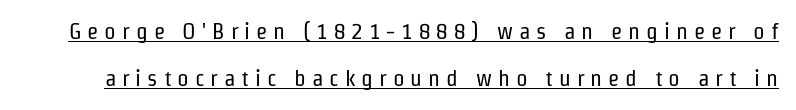
Q: Is the text bold? A: No.
Q: Is the text italic (slanted)? A: No, it is upright.
Q: Is the text underlined? A: Yes.
Q: Is the spacing between letters normal or unusually wide? A: Unusually wide.
Q: Is the spacing between lines tight, normal or loose? A: Loose.
